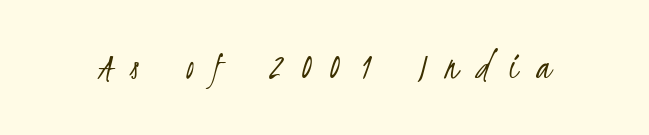
No word sits above an underline. Words appear elongated and porous because spacing is wide. The font sits on the lighter half of the weight spectrum, regular included. Each letter keeps its own natural width here, so spacing adapts to shape. The typeface chosen for these lines omits serifs.
